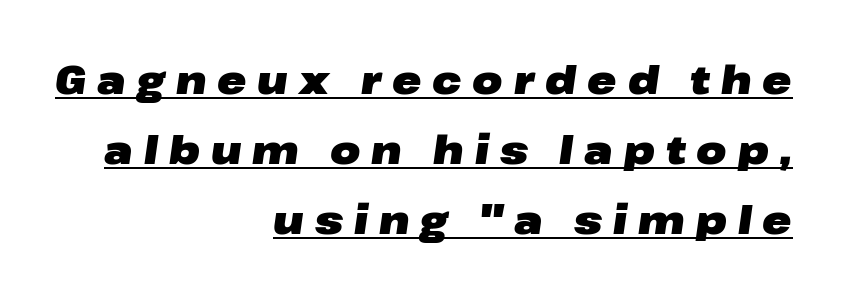
The image shows 39 px heavy, wide type, italic (leaning right); set right-aligned, line spacing 1.79x, unusually wide letter spacing (+0.28 em), underlined; low stroke contrast and a medium x-height.
